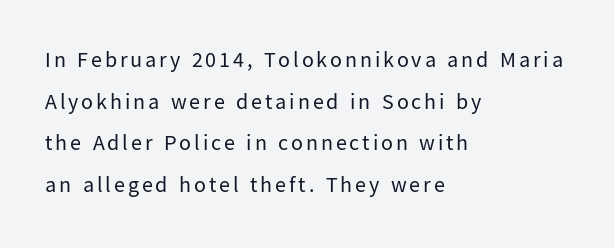
Q: Is the text bold? A: No.
Q: Is the text italic (slanted)? A: No, it is upright.
Q: Is the text underlined? A: No.
Q: How is the paragraph aligned? A: Left-aligned.
